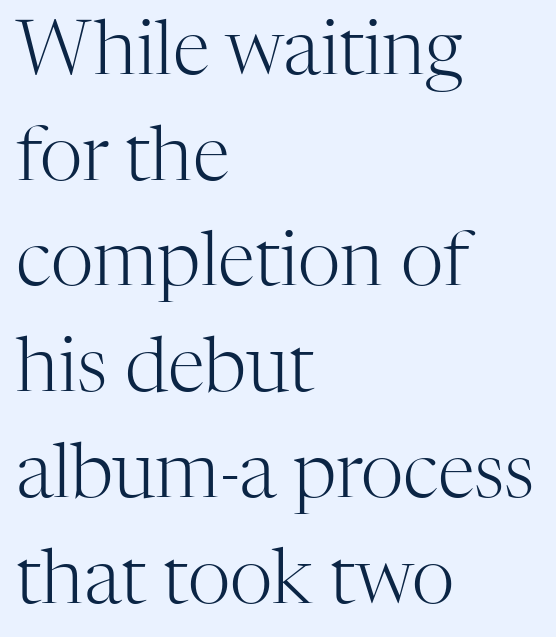
Stems here are at most as thick as an everyday book face. A bare baseline throughout the passage. Line spacing here is normal. Words appear dense and cohesive because spacing is normal. You can tell it's not italic because the verticals are truly vertical. Do the characters align in a grid? No, the font is proportional.
